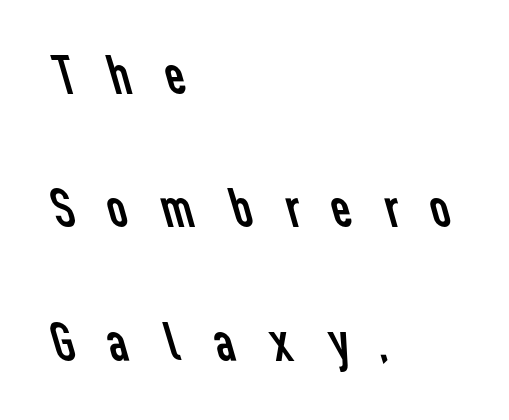
Q: Is the text bold? A: No.
Q: Is the typeface a serif or a sans-serif typeface? A: Sans-serif.
Q: Is the text underlined? A: No.
Q: How is the paragraph aligned? A: Left-aligned.
Q: Is the spacing between letters normal or unusually wide? A: Unusually wide.
Q: Is the spacing between lines tight, normal or loose? A: Loose.
Q: Width (condensed, normal, or wide)? A: Normal.
Q: Stroke contrast? A: Low.
Q: x-height? A: Medium.
Q: Monospaced? A: No.
